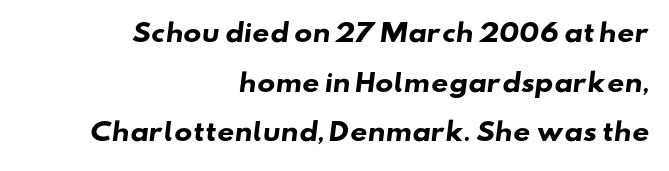
Q: Is the text bold? A: Yes.
Q: Is the text underlined? A: No.
Q: How is the paragraph aligned? A: Right-aligned.
Q: Is the spacing between letters normal or unusually wide? A: Normal.
Q: Is the spacing between lines tight, normal or loose? A: Loose.
